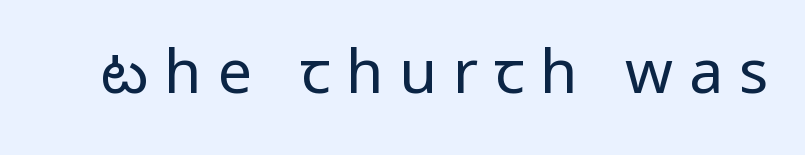
The image shows 61 px regular-weight sans-serif type, upright; set unusually wide letter spacing (+0.26 em), not underlined; low stroke contrast and a medium x-height.
